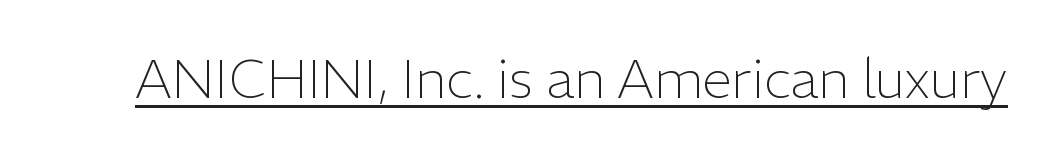
Proportional: the letters do not fall into vertical columns. This rendering leaves character spacing at its baseline value. The rendered words wear a rule along their underside. If you drew a line through each stem, it would be perfectly vertical.
